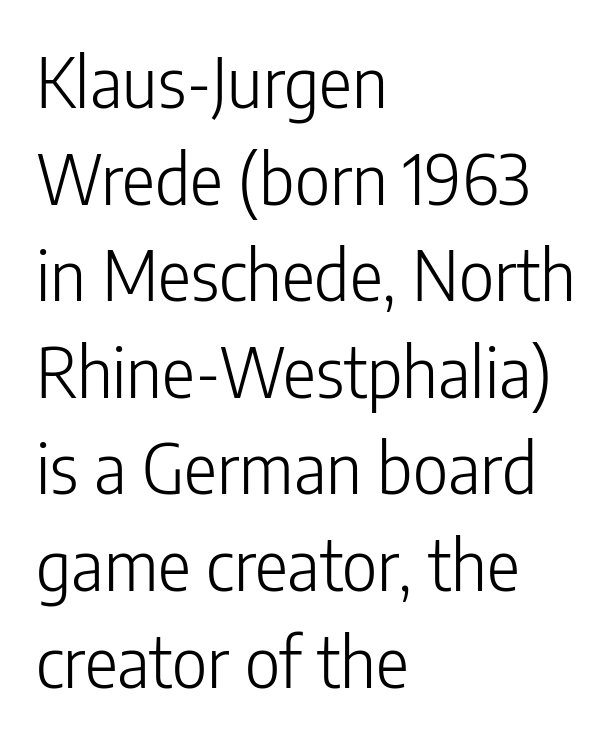
Q: Is the text bold? A: No.
Q: Is the text italic (slanted)? A: No, it is upright.
Q: Is the typeface a serif or a sans-serif typeface? A: Sans-serif.
Q: Is the text underlined? A: No.
Q: How is the paragraph aligned? A: Left-aligned.
Q: Is the spacing between letters normal or unusually wide? A: Normal.
Q: Is the spacing between lines tight, normal or loose? A: Normal.
Q: Width (condensed, normal, or wide)? A: Condensed.
Q: Stroke contrast? A: Low.
Q: x-height? A: Medium.
Q: Monospaced? A: No.
